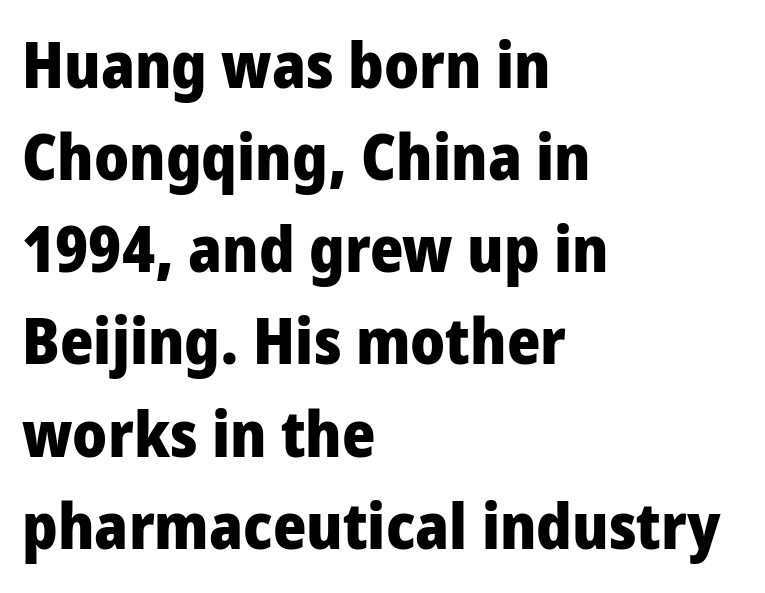
Q: Is the text bold? A: Yes.
Q: Is the text italic (slanted)? A: No, it is upright.
Q: Is the typeface a serif or a sans-serif typeface? A: Sans-serif.
Q: Is the text underlined? A: No.
Q: How is the paragraph aligned? A: Left-aligned.
Q: Is the spacing between letters normal or unusually wide? A: Normal.
Q: Is the spacing between lines tight, normal or loose? A: Normal.
Q: Width (condensed, normal, or wide)? A: Condensed.
Q: Stroke contrast? A: Low.
Q: x-height? A: Large.
Q: Monospaced? A: No.
